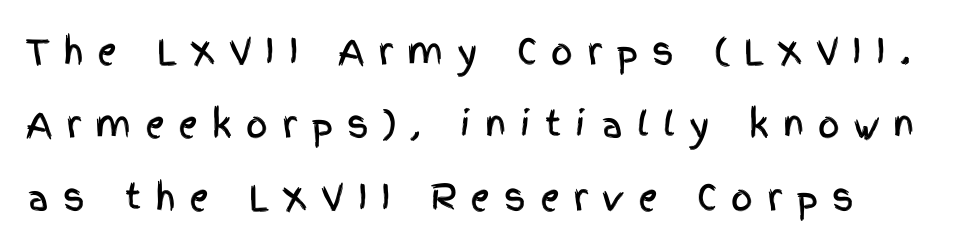
{"serif": "no", "italic": "no", "width": "condensed", "x_height": "large", "monospaced": "no", "underline": "no", "line_spacing": "loose", "line_spacing_ratio": 2.15, "letter_spacing": "wide", "letter_spacing_em": 0.41, "glyph_px": 34}
